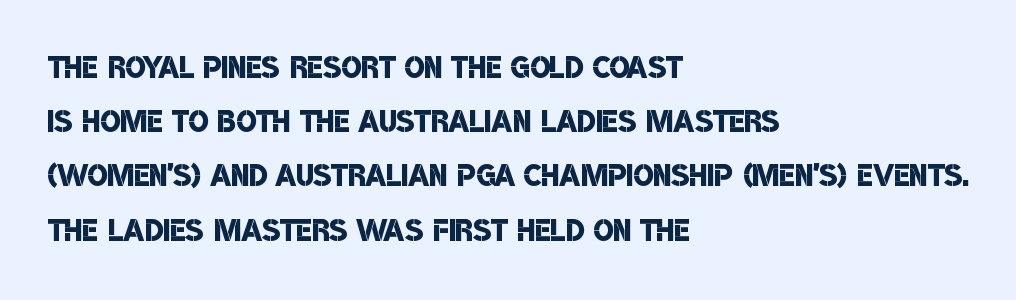
The image shows 42 px semibold, condensed sans-serif type; set left-aligned, normal line spacing (1.29x), normal letter spacing, not underlined; low stroke contrast and a large x-height.
